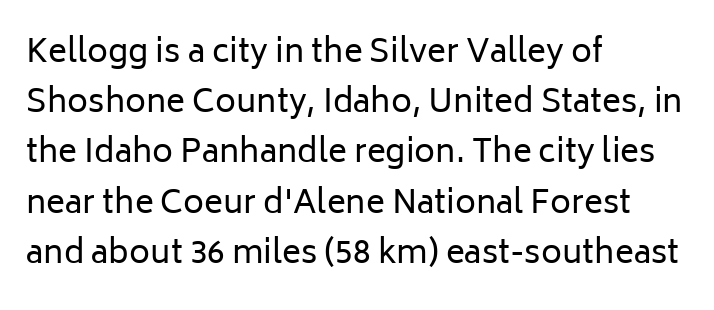
Q: Is the text bold? A: No.
Q: Is the text italic (slanted)? A: No, it is upright.
Q: Is the typeface a serif or a sans-serif typeface? A: Sans-serif.
Q: Is the text underlined? A: No.
Q: How is the paragraph aligned? A: Left-aligned.
Q: Is the spacing between letters normal or unusually wide? A: Normal.
Q: Is the spacing between lines tight, normal or loose? A: Normal.
Q: Width (condensed, normal, or wide)? A: Normal.
Q: Stroke contrast? A: Low.
Q: x-height? A: Medium.
Q: Monospaced? A: No.
